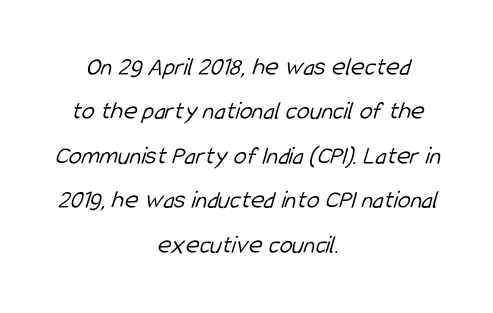
Q: Is the text bold? A: No.
Q: Is the text underlined? A: No.
Q: How is the paragraph aligned? A: Centered.
Q: Is the spacing between letters normal or unusually wide? A: Normal.
